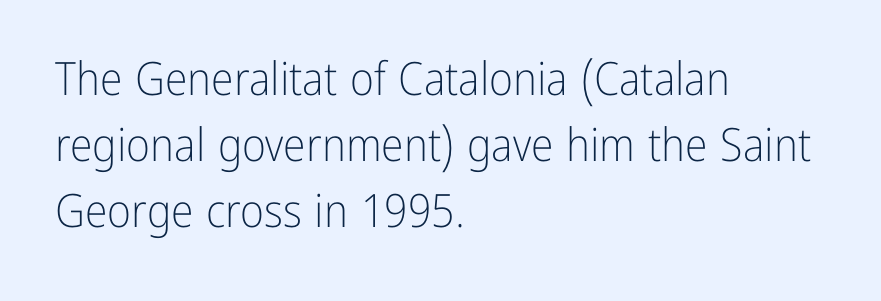
The image shows 46 px light, condensed sans-serif type, upright; set left-aligned, normal line spacing (1.44x), normal letter spacing, not underlined; low stroke contrast and a medium x-height.
